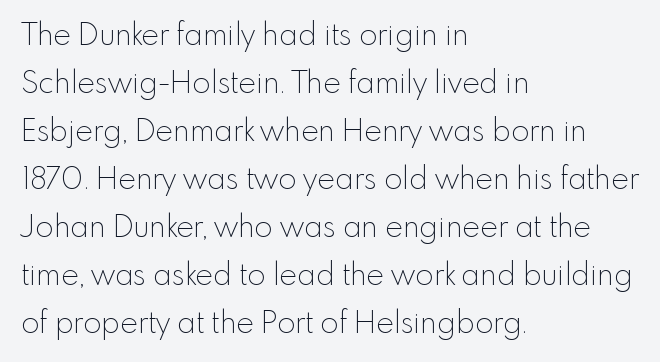
The image shows 30 px thin sans-serif type, upright; set left-aligned, normal line spacing (1.6x), normal letter spacing, not underlined; a small x-height.
